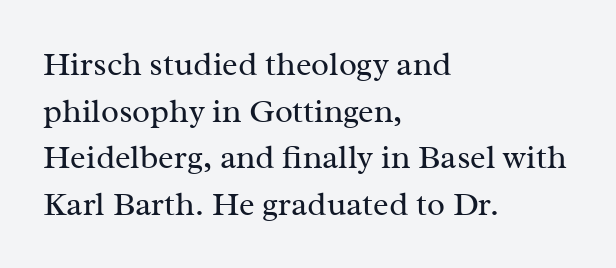
The image shows 33 px regular-weight serif type, upright; set left-aligned, normal line spacing (1.41x), normal letter spacing, not underlined; medium stroke contrast and a medium x-height.
